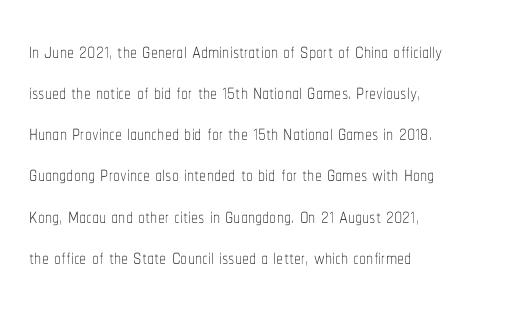
{"italic": "no", "bold": "no", "weight": "thin", "width": "condensed", "stroke_contrast": "low", "x_height": "medium", "monospaced": "no", "underline": "no", "align": "left", "line_spacing": "normal", "line_spacing_ratio": 1.47, "letter_spacing": "normal", "letter_spacing_em": 0.0, "glyph_px": 28}
